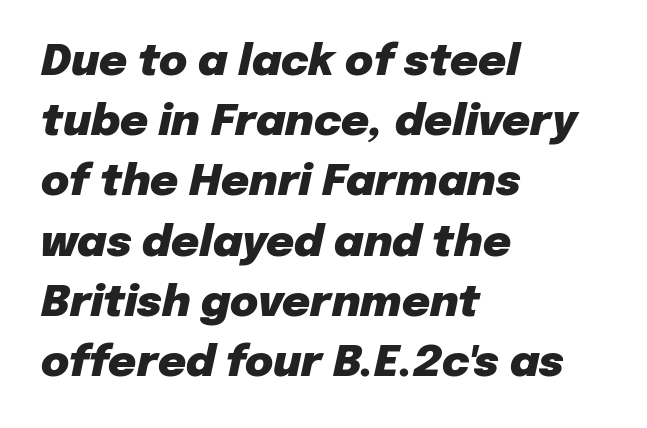
Q: Is the text bold? A: Yes.
Q: Is the text italic (slanted)? A: Yes, it leans right by about 12 degrees.
Q: Is the text underlined? A: No.
Q: How is the paragraph aligned? A: Left-aligned.
Q: Is the spacing between letters normal or unusually wide? A: Normal.
Q: Is the spacing between lines tight, normal or loose? A: Normal.
Q: Width (condensed, normal, or wide)? A: Normal.
Q: Stroke contrast? A: Low.
Q: x-height? A: Medium.
Q: Monospaced? A: No.
